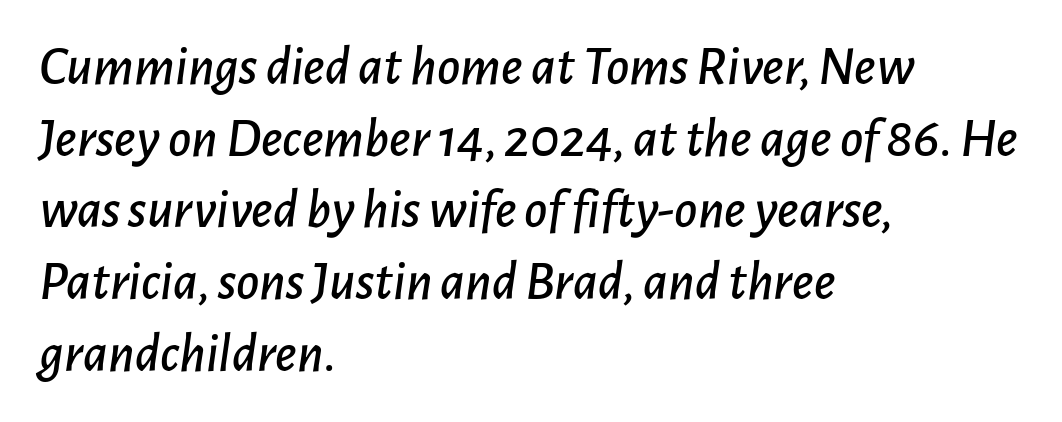
The image shows 56 px text type, italic (leaning right); set left-aligned, normal line spacing (1.28x), normal letter spacing, not underlined; low stroke contrast and a medium x-height.
